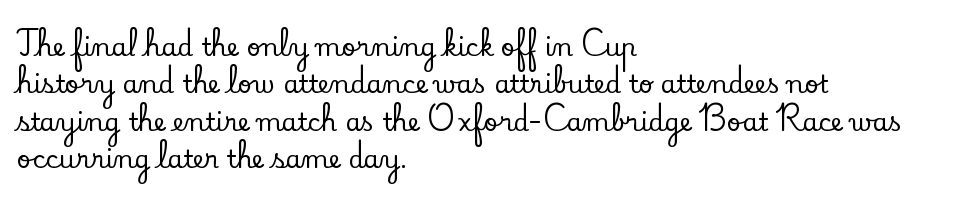
Q: Is the text italic (slanted)? A: No, it is upright.
Q: Is the text underlined? A: No.
Q: How is the paragraph aligned? A: Left-aligned.
Q: Is the spacing between letters normal or unusually wide? A: Normal.
Q: Is the spacing between lines tight, normal or loose? A: Normal.
